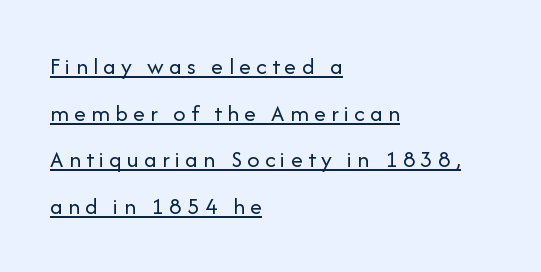
Q: Is the text bold? A: No.
Q: Is the text italic (slanted)? A: No, it is upright.
Q: Is the text underlined? A: Yes.
Q: How is the paragraph aligned? A: Left-aligned.
Q: Is the spacing between letters normal or unusually wide? A: Unusually wide.
Q: Is the spacing between lines tight, normal or loose? A: Loose.
